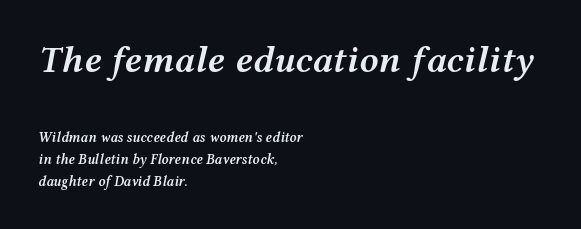
{"italic": "yes", "lean": "right", "slant_degrees": 12, "bold": "semi", "weight": "semibold", "width": "wide", "stroke_contrast": "medium", "x_height": "medium", "monospaced": "no", "underline": "no", "align": "left", "line_spacing": "normal", "line_spacing_ratio": 1.59, "letter_spacing": "normal", "letter_spacing_em": 0.0, "larger_block": "first", "size_ratio": 2.71, "glyph_px": 38}
